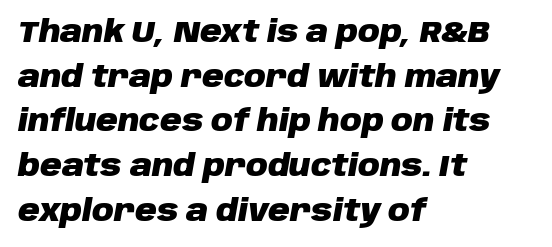
Does the leading feel generous? No, just average. The gap between lines stays unmarked. Do the characters align in a grid? No, the font is proportional. You could call the tracking neutral — neither tight nor loose. An italicized treatment has been applied to the whole sample. The passage is arranged the way most books set body copy — flush left.
